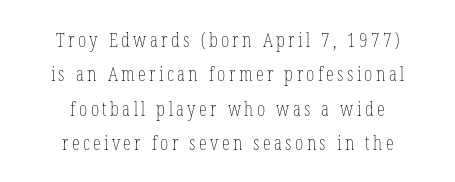
The image shows 20 px text type, upright; set centered, line spacing 1.72x, not underlined.
